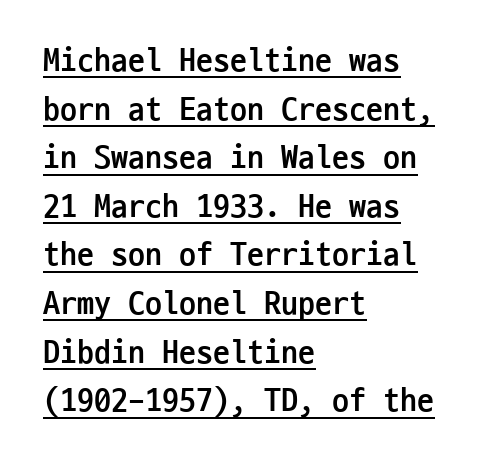
{"serif": "no", "italic": "no", "bold": "yes", "weight": "semibold", "width": "condensed", "stroke_contrast": "low", "x_height": "medium", "monospaced": "yes", "underline": "yes", "align": "left", "line_spacing": "normal", "line_spacing_ratio": 1.43, "letter_spacing": "normal", "letter_spacing_em": 0.0, "glyph_px": 34}
